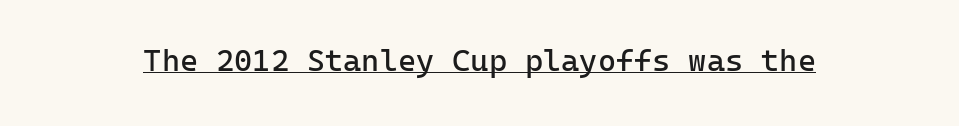
{"serif": "no", "italic": "no", "bold": "no", "weight": "regular", "width": "normal", "stroke_contrast": "low", "x_height": "medium", "monospaced": "yes", "underline": "yes", "letter_spacing": "normal", "letter_spacing_em": 0.0, "glyph_px": 31}
